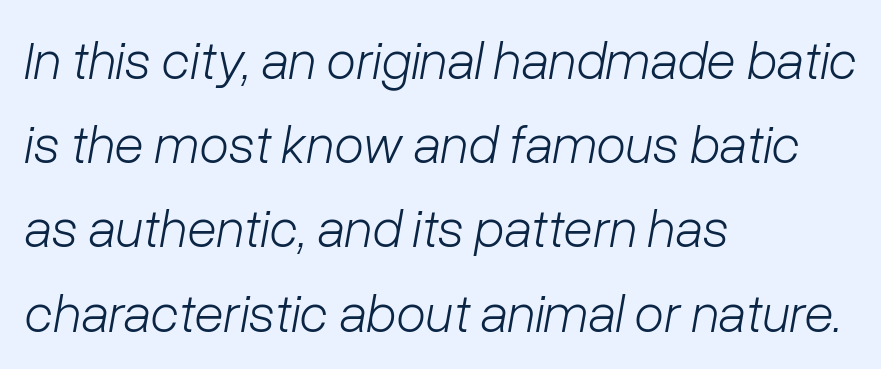
The image shows 54 px light type, italic (leaning right); set left-aligned, normal line spacing (1.56x), normal letter spacing, not underlined; low stroke contrast and a medium x-height.
